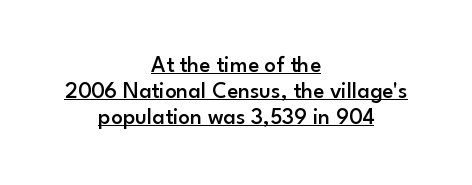
{"italic": "no", "bold": "semi", "underline": "yes", "align": "center", "line_spacing": "tight", "line_spacing_ratio": 1.13, "letter_spacing": "normal", "letter_spacing_em": 0.0, "glyph_px": 23}
